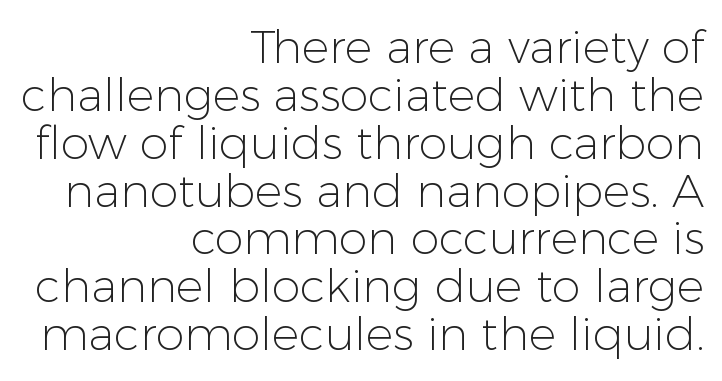
The face used here is a sans, in the tradition of grotesques and geometrics. This reads as an unemphasized weight, regular at the heaviest. The rendering keeps characters at their native spacing. Each letter keeps its own natural width here, so spacing adapts to shape. Rendered with straight, roman letterforms. Descenders are the only things crossing below the line.
